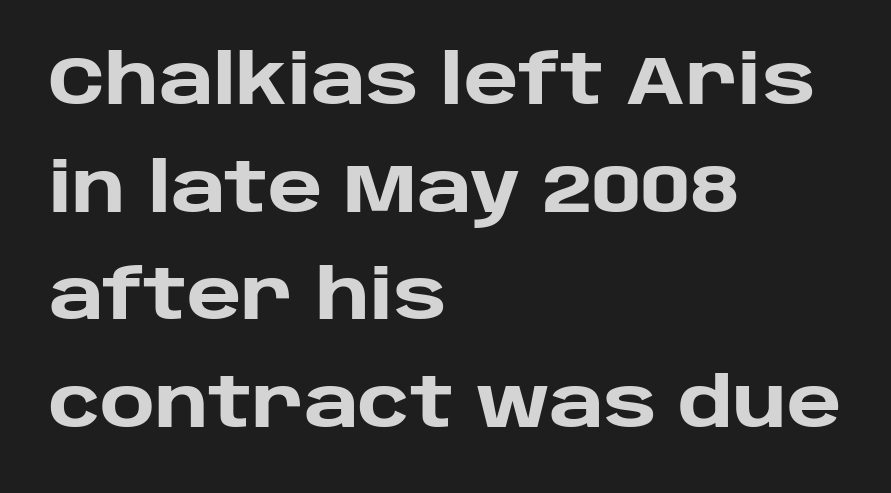
The image shows 69 px heavy sans-serif type, upright; set left-aligned, normal line spacing (1.56x), normal letter spacing, not underlined; low stroke contrast and a large x-height.
